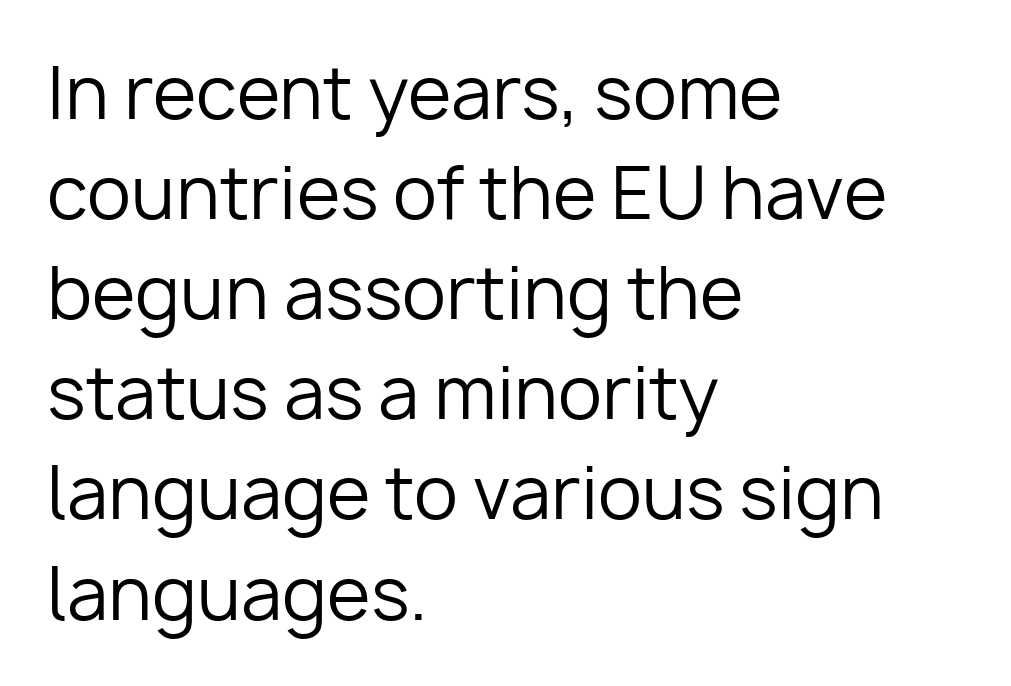
Stroke thickness stays within the range of a standard reading face or lighter. There is no visible air inserted between adjacent glyphs. Descender tails drop into unmarked territory. This sample has the flowing, uneven cadence of proportional lettering. Letterform terminals end flat and unadorned throughout the passage. Caption: multi-line text, flush left, ragged right.
